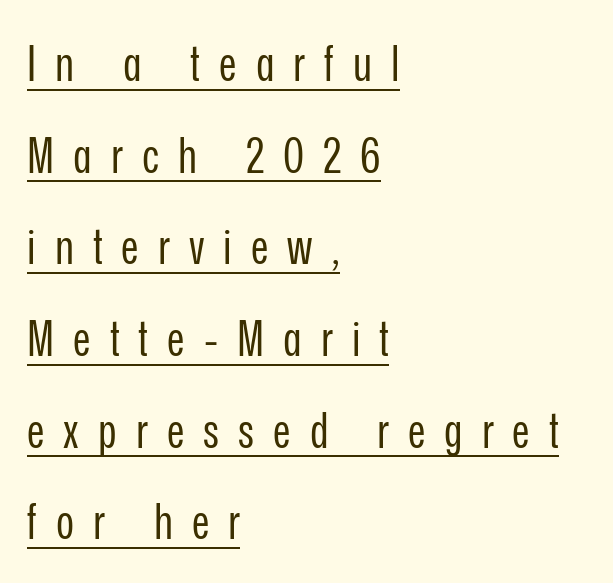
{"serif": "no", "italic": "no", "bold": "no", "weight": "regular", "width": "condensed", "stroke_contrast": "low", "x_height": "medium", "monospaced": "no", "underline": "yes", "align": "left", "line_spacing_ratio": 1.87, "letter_spacing": "wide", "letter_spacing_em": 0.39, "glyph_px": 49}
